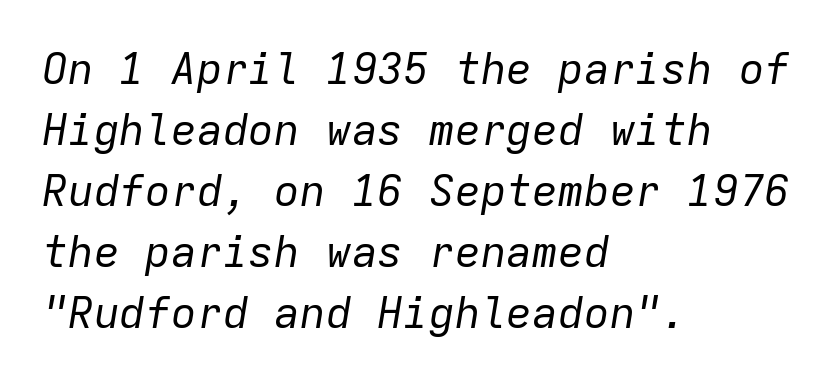
The image shows 43 px regular-weight type, italic (leaning right), monospaced; set left-aligned, normal line spacing (1.42x), normal letter spacing, not underlined; low stroke contrast and a medium x-height.
